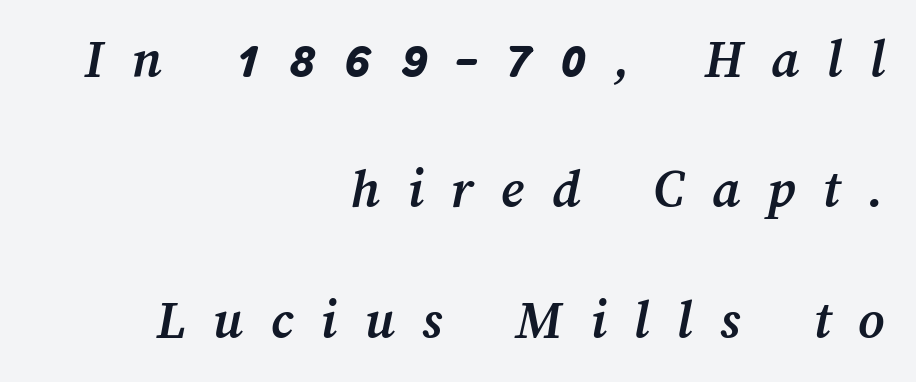
{"bold": "yes", "weight": "semibold", "width": "normal", "stroke_contrast": "medium", "x_height": "medium", "monospaced": "no", "underline": "no", "align": "right", "line_spacing": "loose", "line_spacing_ratio": 2.33, "letter_spacing": "wide", "letter_spacing_em": 0.49, "glyph_px": 56}
